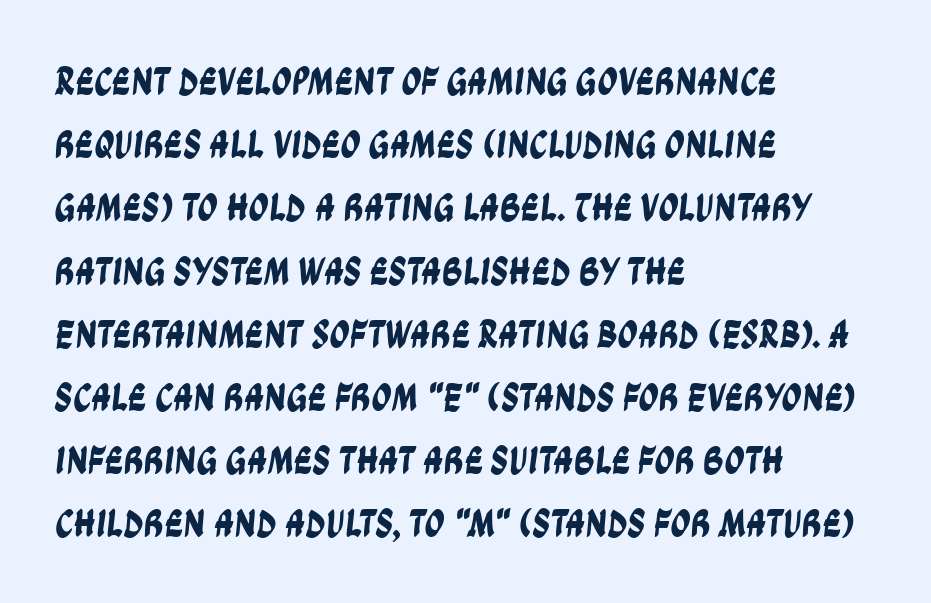
{"serif": "no", "width": "condensed", "stroke_contrast": "low", "x_height": "large", "monospaced": "no", "underline": "no", "align": "left", "line_spacing": "normal", "line_spacing_ratio": 1.58, "letter_spacing": "normal", "letter_spacing_em": 0.0, "glyph_px": 40}
